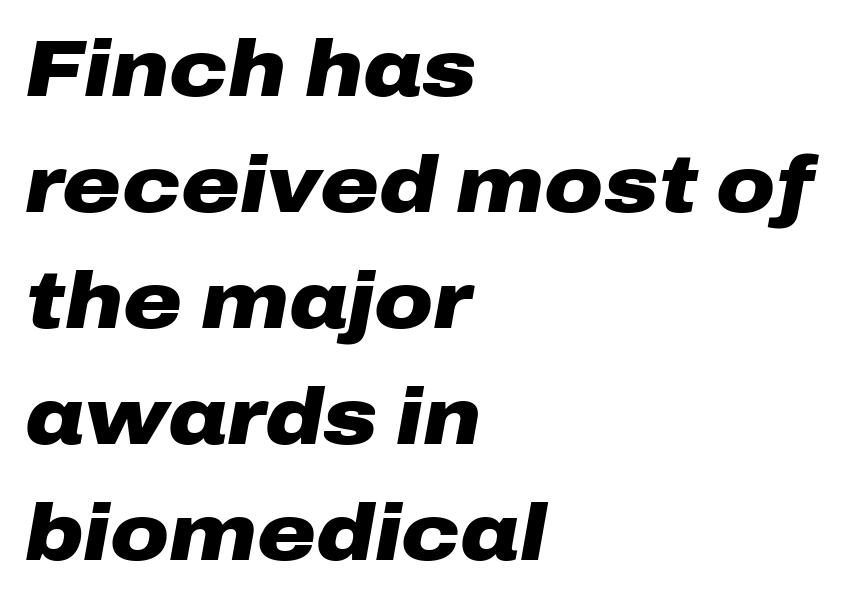
{"italic": "yes", "lean": "right", "slant_degrees": 10, "bold": "yes", "weight": "heavy", "width": "wide", "stroke_contrast": "low", "x_height": "medium", "monospaced": "no", "underline": "no", "align": "left", "line_spacing": "normal", "line_spacing_ratio": 1.45, "letter_spacing": "normal", "letter_spacing_em": 0.0, "glyph_px": 80}
